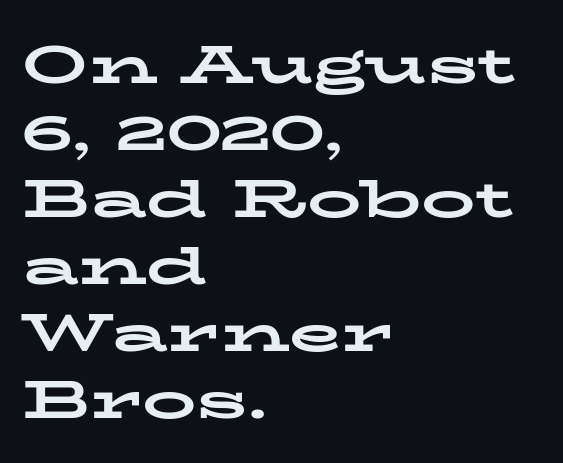
Every row of glyphs begins at an identical x-position on the left. The letterforms sit shoulder to shoulder at normal distance. In terms of posture, this sample is upright. These lines are rendered in a variable-pitch font. Descenders are the only things crossing below the line. Type style note: has serifs.
